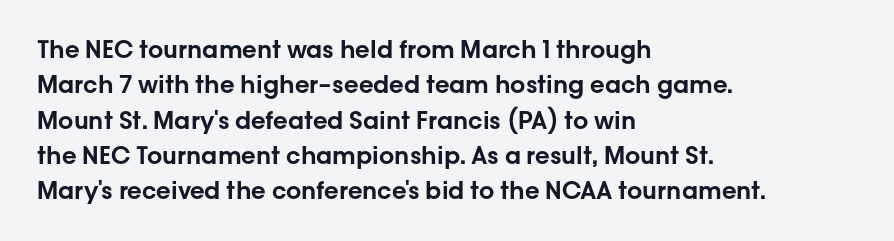
{"italic": "no", "underline": "no", "align": "left", "line_spacing": "normal", "line_spacing_ratio": 1.47, "letter_spacing": "normal", "letter_spacing_em": 0.0, "glyph_px": 24}
